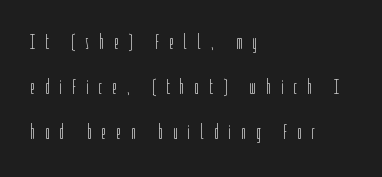
{"italic": "no", "bold": "no", "underline": "no", "align": "left", "line_spacing": "loose", "line_spacing_ratio": 2.15, "letter_spacing": "wide", "letter_spacing_em": 0.47, "glyph_px": 21}
